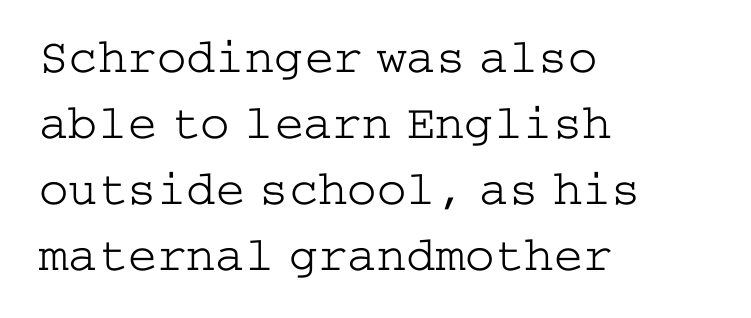
Q: Is the text bold? A: No.
Q: Is the text italic (slanted)? A: No, it is upright.
Q: Is the typeface a serif or a sans-serif typeface? A: Serif.
Q: Is the text underlined? A: No.
Q: How is the paragraph aligned? A: Left-aligned.
Q: Is the spacing between letters normal or unusually wide? A: Normal.
Q: Is the spacing between lines tight, normal or loose? A: Normal.
Q: Width (condensed, normal, or wide)? A: Wide.
Q: Stroke contrast? A: Low.
Q: x-height? A: Medium.
